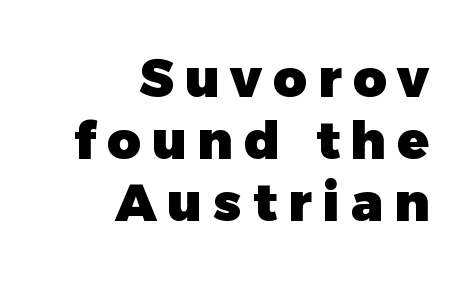
{"serif": "no", "italic": "no", "bold": "yes", "weight": "heavy", "width": "normal", "stroke_contrast": "low", "x_height": "medium", "monospaced": "no", "underline": "no", "align": "right", "line_spacing_ratio": 1.19, "letter_spacing": "wide", "letter_spacing_em": 0.21, "glyph_px": 52}
